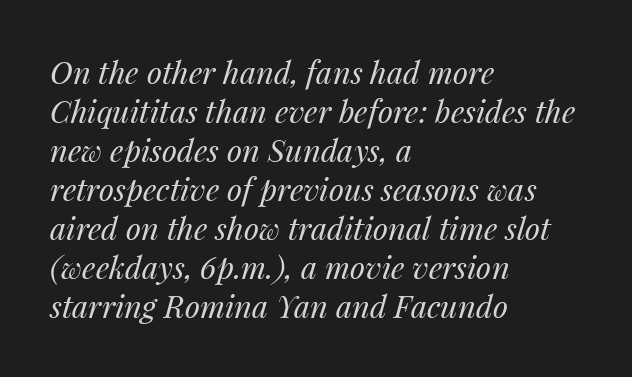
Q: Is the text bold? A: No.
Q: Is the text italic (slanted)? A: Yes, it leans right by about 14 degrees.
Q: Is the text underlined? A: No.
Q: How is the paragraph aligned? A: Left-aligned.
Q: Is the spacing between letters normal or unusually wide? A: Normal.
Q: Is the spacing between lines tight, normal or loose? A: Normal.
Q: Width (condensed, normal, or wide)? A: Normal.
Q: Stroke contrast? A: Medium.
Q: x-height? A: Medium.
Q: Monospaced? A: No.
